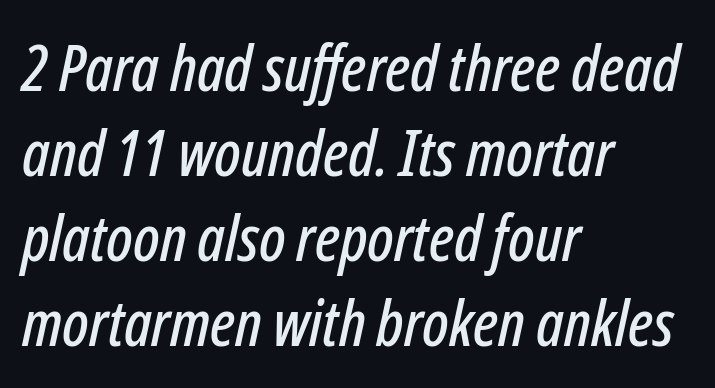
The image shows 64 px condensed type, italic (leaning right); set left-aligned, normal line spacing (1.33x), normal letter spacing, not underlined; low stroke contrast and a medium x-height.
